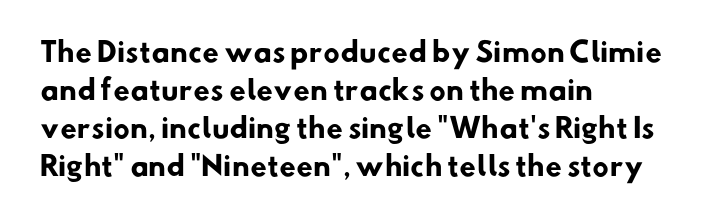
Q: Is the text bold? A: Yes.
Q: Is the text underlined? A: No.
Q: How is the paragraph aligned? A: Left-aligned.
Q: Is the spacing between letters normal or unusually wide? A: Normal.
Q: Is the spacing between lines tight, normal or loose? A: Normal.
